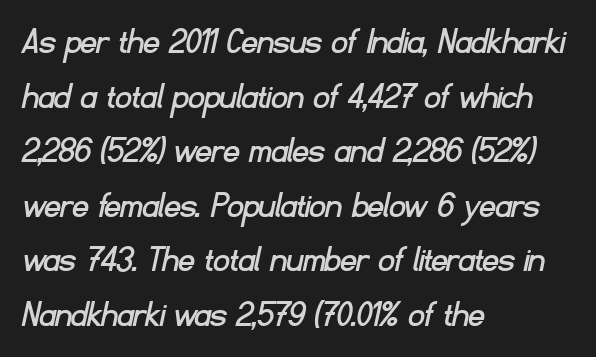
The image shows 39 px sans-serif type; set left-aligned, normal line spacing (1.4x), normal letter spacing, not underlined; low stroke contrast and a small x-height.
